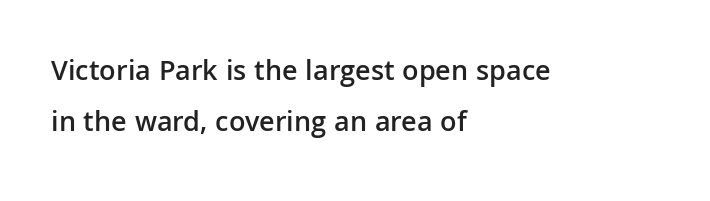
{"serif": "no", "italic": "no", "bold": "semi", "weight": "semibold", "width": "normal", "stroke_contrast": "low", "x_height": "medium", "monospaced": "no", "underline": "no", "align": "left", "line_spacing_ratio": 1.77, "letter_spacing": "normal", "letter_spacing_em": 0.0, "glyph_px": 29}
